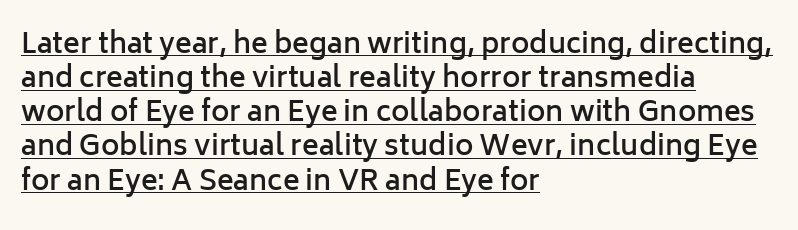
{"serif": "no", "italic": "no", "bold": "semi", "weight": "semibold", "width": "normal", "stroke_contrast": "low", "x_height": "medium", "monospaced": "no", "underline": "yes", "align": "left", "line_spacing_ratio": 1.22, "letter_spacing": "normal", "letter_spacing_em": 0.0, "glyph_px": 28}
